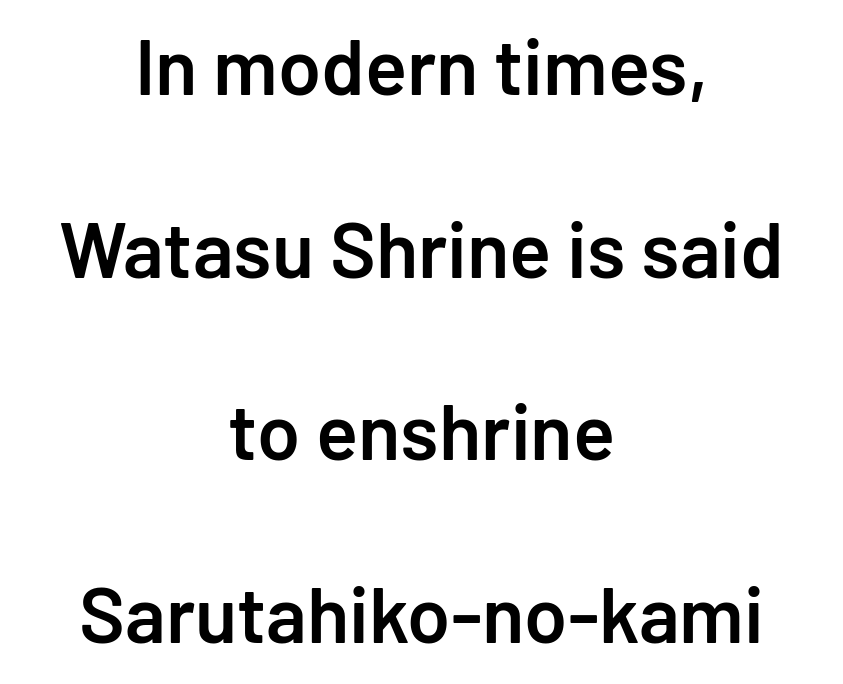
This rendering features lettering with no underline. The rendering positions every line midway between the sides. Looks like regular typesetting: each glyph gets only the width it needs. Strokes here are thickened, but only to semibold level.
